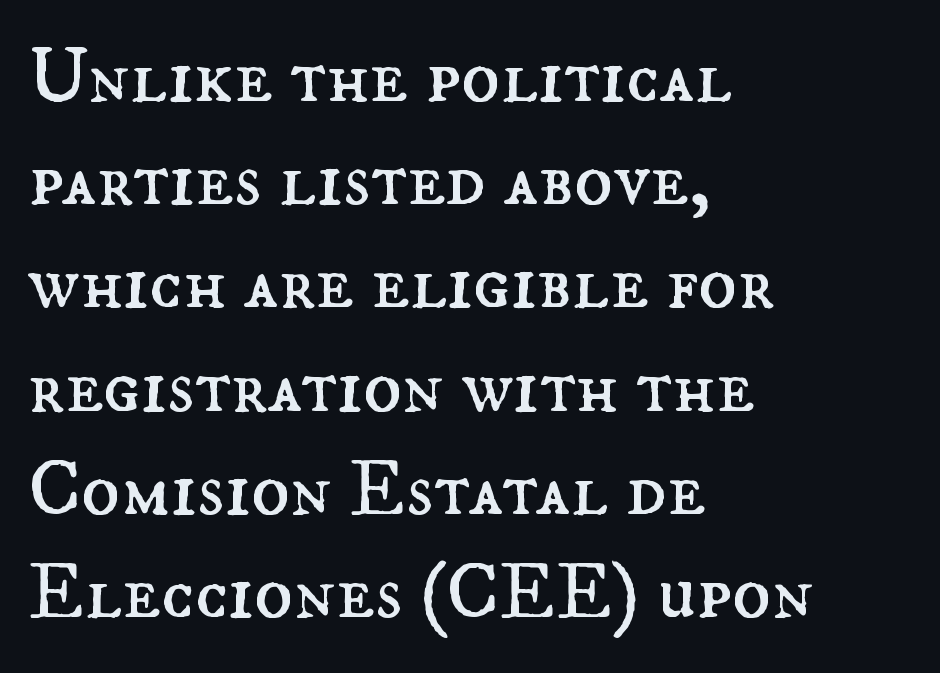
{"italic": "no", "bold": "no", "weight": "regular", "width": "normal", "stroke_contrast": "medium", "x_height": "small", "monospaced": "no", "underline": "no", "align": "left", "line_spacing": "normal", "line_spacing_ratio": 1.29, "letter_spacing": "normal", "letter_spacing_em": 0.0, "glyph_px": 80}
